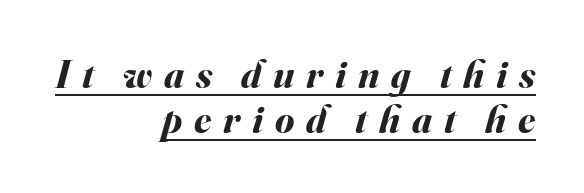
Q: Is the text bold? A: Yes.
Q: Is the text italic (slanted)? A: Yes, it leans right by about 16 degrees.
Q: Is the text underlined? A: Yes.
Q: How is the paragraph aligned? A: Right-aligned.
Q: Is the spacing between letters normal or unusually wide? A: Unusually wide.
Q: Width (condensed, normal, or wide)? A: Normal.
Q: Stroke contrast? A: Medium.
Q: x-height? A: Small.
Q: Monospaced? A: No.
